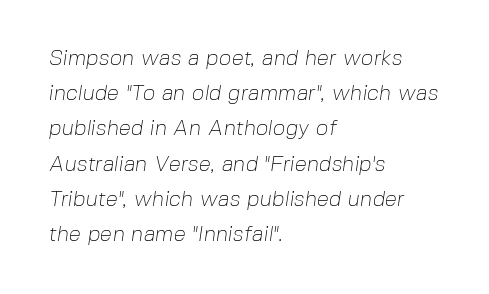
Q: Is the text bold? A: No.
Q: Is the text underlined? A: No.
Q: How is the paragraph aligned? A: Left-aligned.
Q: Is the spacing between letters normal or unusually wide? A: Normal.
Q: Is the spacing between lines tight, normal or loose? A: Normal.
